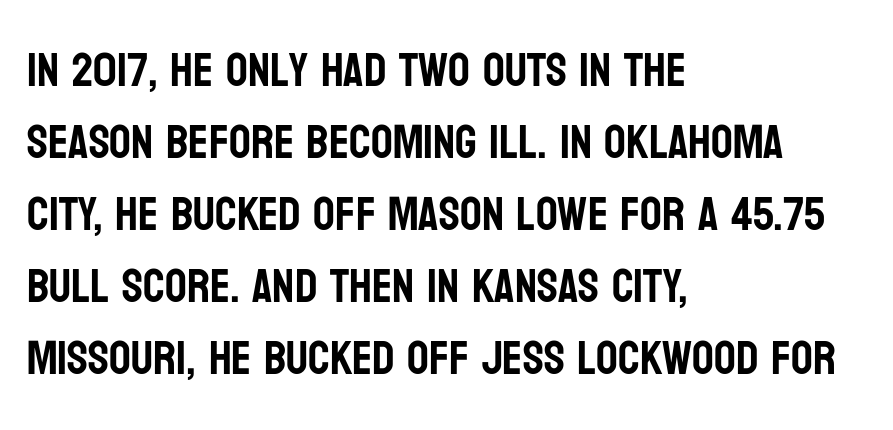
{"serif": "no", "italic": "no", "width": "condensed", "stroke_contrast": "low", "x_height": "large", "monospaced": "no", "underline": "no", "align": "left", "line_spacing": "normal", "line_spacing_ratio": 1.5, "letter_spacing": "normal", "letter_spacing_em": 0.0, "glyph_px": 48}
